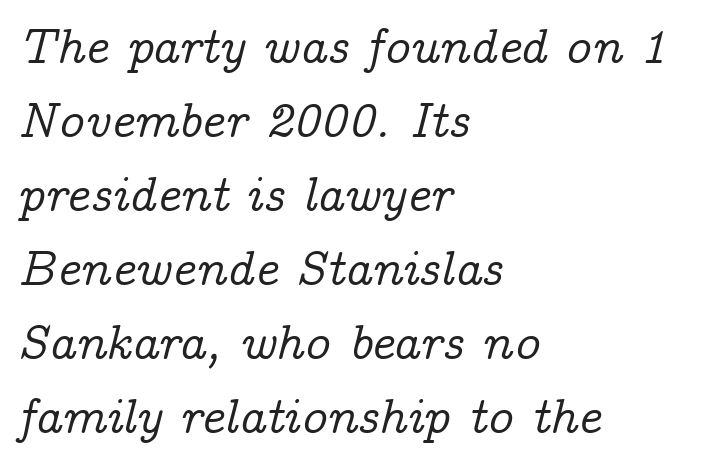
{"serif": "yes", "italic": "yes", "lean": "right", "slant_degrees": 14, "width": "normal", "stroke_contrast": "low", "x_height": "medium", "monospaced": "no", "underline": "no", "align": "left", "line_spacing": "normal", "line_spacing_ratio": 1.48, "letter_spacing": "normal", "letter_spacing_em": 0.0, "glyph_px": 50}
